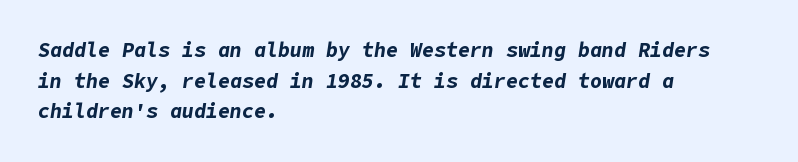
Q: Is the text bold? A: Yes.
Q: Is the text italic (slanted)? A: Yes, it leans right by about 9 degrees.
Q: Is the text underlined? A: No.
Q: How is the paragraph aligned? A: Left-aligned.
Q: Is the spacing between letters normal or unusually wide? A: Normal.
Q: Is the spacing between lines tight, normal or loose? A: Normal.
